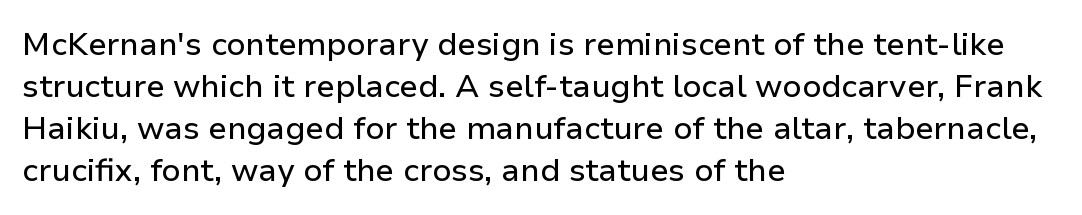
The image shows 32 px sans-serif type, upright; set left-aligned, normal line spacing (1.31x), normal letter spacing, not underlined; low stroke contrast and a medium x-height.
